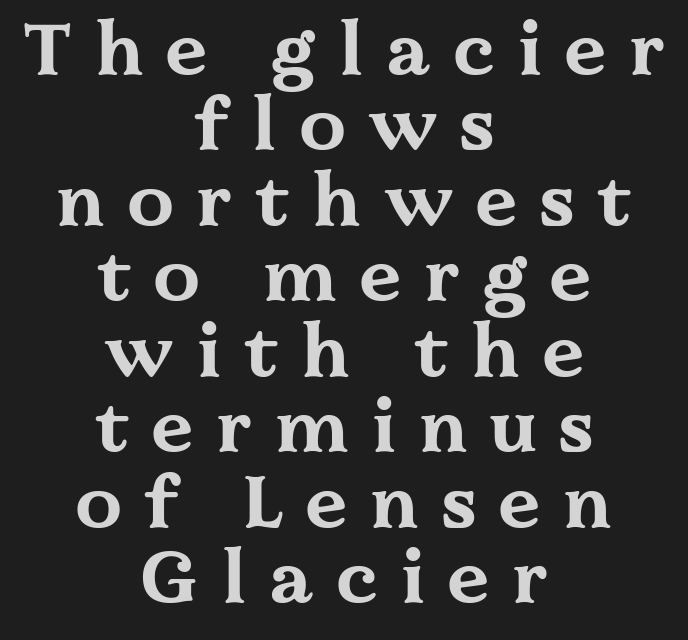
The image shows 74 px bold, wide serif type, upright; set centered, tight line spacing (1.02x), unusually wide letter spacing (+0.31 em), not underlined; medium stroke contrast and a medium x-height.
